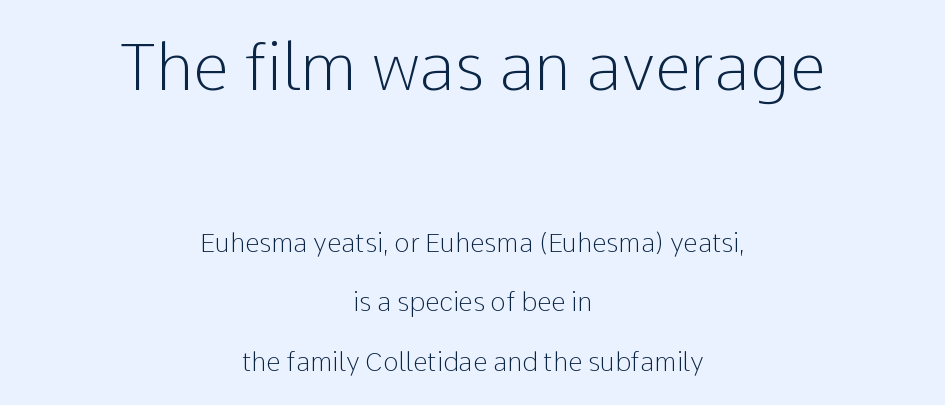
Q: Is the text bold? A: No.
Q: Is the text italic (slanted)? A: No, it is upright.
Q: Is the typeface a serif or a sans-serif typeface? A: Sans-serif.
Q: Is the text underlined? A: No.
Q: How is the paragraph aligned? A: Centered.
Q: Is the spacing between letters normal or unusually wide? A: Normal.
Q: Is the spacing between lines tight, normal or loose? A: Loose.
Q: Which block of text is set in a larger size, the first (top) or the second (bottom)? A: The first (top) one.
Q: Width (condensed, normal, or wide)? A: Normal.
Q: Stroke contrast? A: Low.
Q: x-height? A: Medium.
Q: Monospaced? A: No.
